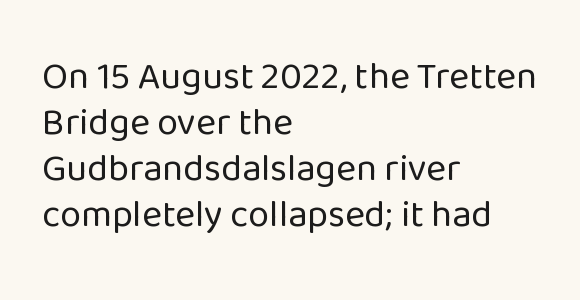
Is this a fixed-width face? No — the glyphs have proportional, varying widths. This sample is left-justified, so line endings fall wherever the words run out. Designer's note — italics off, roman on. A clean baseline with only descenders dipping below it. Compared with typical body copy, the letter spacing here is the same.
